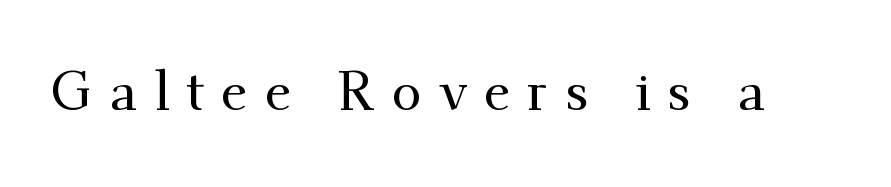
The image shows 54 px serif type, upright; set unusually wide letter spacing (+0.31 em), not underlined; medium stroke contrast and a small x-height.
